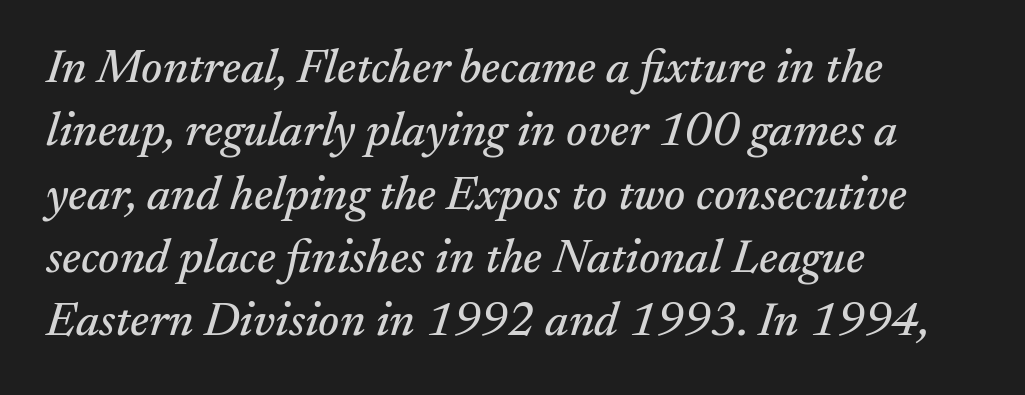
{"serif": "yes", "italic": "yes", "lean": "right", "slant_degrees": 17, "width": "normal", "stroke_contrast": "medium", "x_height": "small", "monospaced": "no", "underline": "no", "align": "left", "line_spacing": "normal", "line_spacing_ratio": 1.32, "letter_spacing": "normal", "letter_spacing_em": 0.0, "glyph_px": 48}
